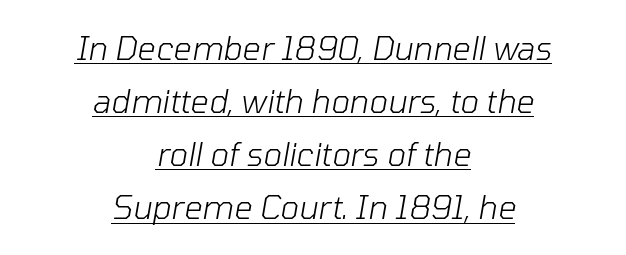
Q: Is the text bold? A: No.
Q: Is the text italic (slanted)? A: Yes, it leans right by about 10 degrees.
Q: Is the text underlined? A: Yes.
Q: How is the paragraph aligned? A: Centered.
Q: Is the spacing between letters normal or unusually wide? A: Normal.
Q: Is the spacing between lines tight, normal or loose? A: Normal.
Q: Width (condensed, normal, or wide)? A: Normal.
Q: Stroke contrast? A: Low.
Q: x-height? A: Medium.
Q: Monospaced? A: No.
